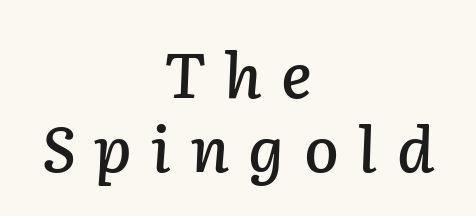
{"italic": "yes", "lean": "right", "slant_degrees": 2, "width": "normal", "stroke_contrast": "low", "x_height": "medium", "monospaced": "no", "underline": "no", "align": "center", "line_spacing_ratio": 1.18, "letter_spacing": "wide", "letter_spacing_em": 0.31, "glyph_px": 63}
